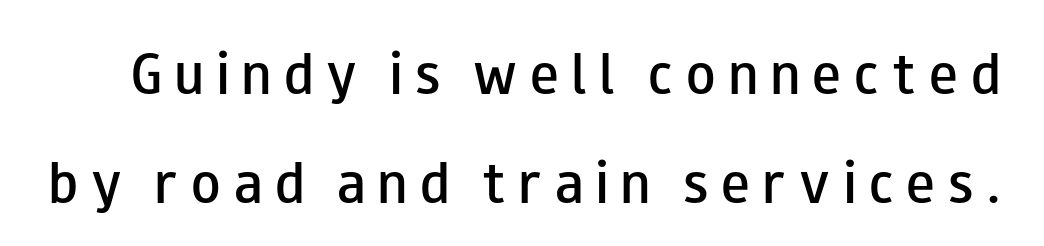
{"serif": "no", "italic": "no", "bold": "semi", "weight": "semibold", "width": "wide", "stroke_contrast": "low", "x_height": "small", "monospaced": "no", "underline": "no", "line_spacing": "loose", "line_spacing_ratio": 2.27, "letter_spacing": "wide", "letter_spacing_em": 0.27, "glyph_px": 48}
